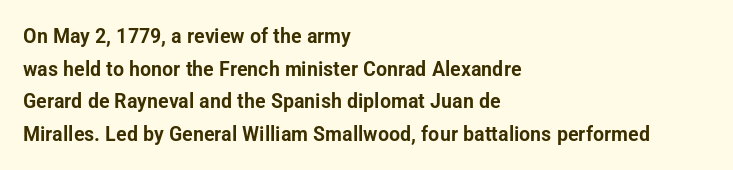
{"italic": "no", "underline": "no", "align": "left", "line_spacing": "normal", "line_spacing_ratio": 1.55, "letter_spacing": "normal", "letter_spacing_em": 0.0, "glyph_px": 21}
